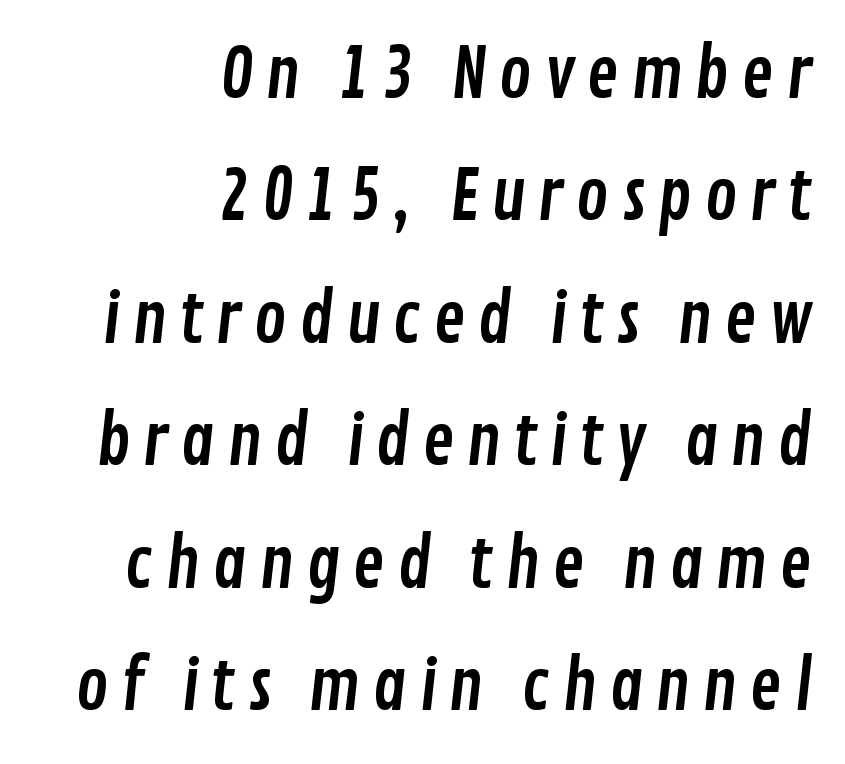
Letters rest on an invisible, unmarked baseline. Character widths vary here, with narrow letters taking less room than wide ones. To sum up the face: it is a sans, with no serifs. Horizontally, the lines are justified to the trailing edge only.
